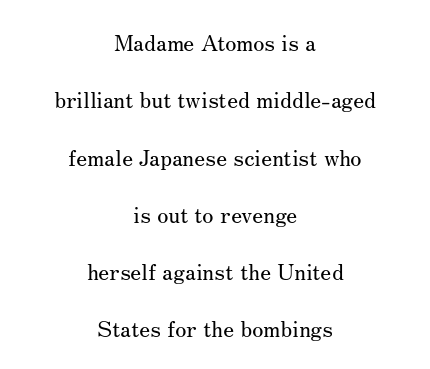
Style check: upright. No extra tracking has been applied to these lines. Neither beginnings nor endings align; midpoints do. Widely set lines give the paragraph a tall, airy silhouette.
